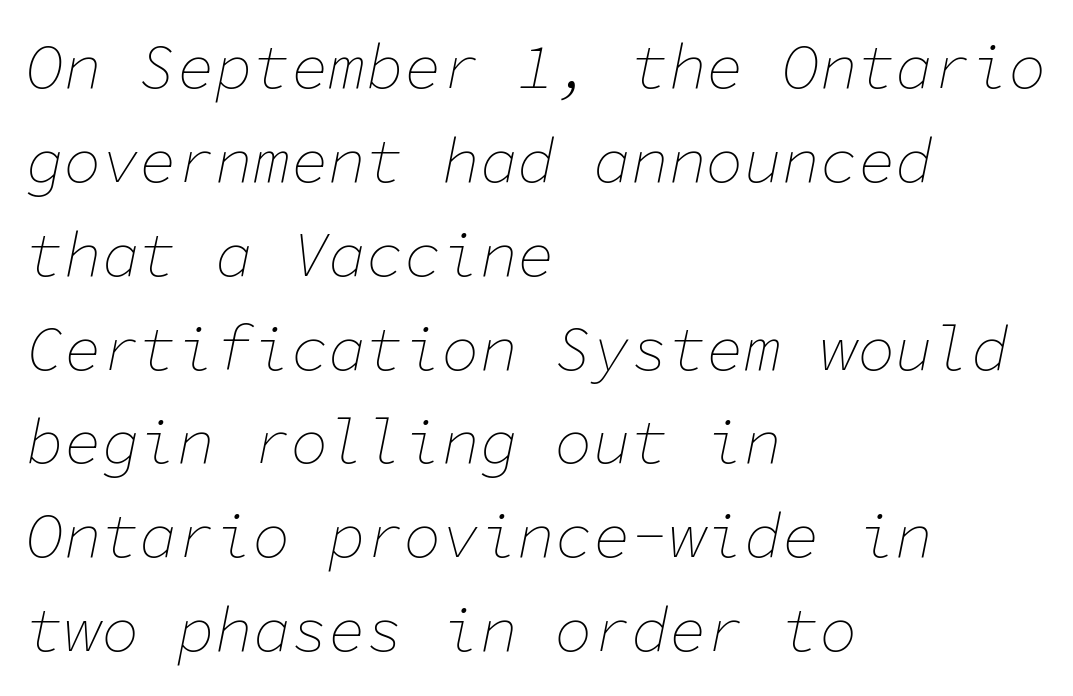
The image shows 63 px thin type, italic (leaning right), monospaced; set left-aligned, normal line spacing (1.49x), normal letter spacing, not underlined; low stroke contrast and a medium x-height.
